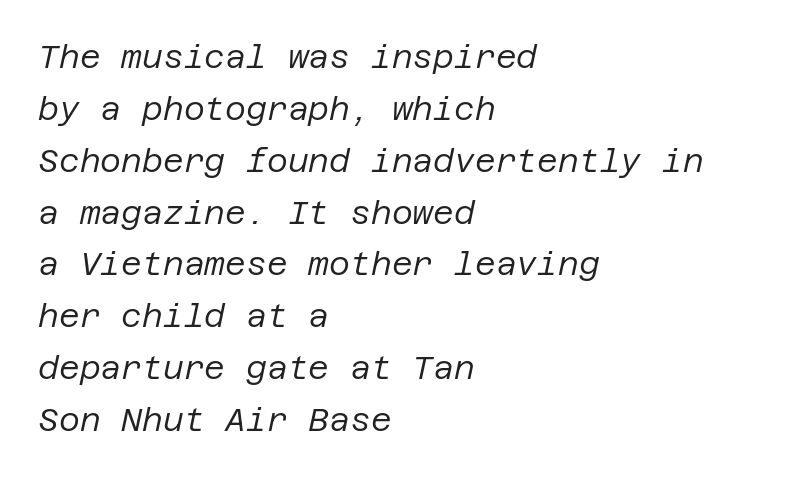
Does the copy run flush right? No — it runs flush left. You can tell it's italic because the verticals aren't actually vertical. Leading: standard. The baseline area is clear. No extra tracking has been applied to these lines.
